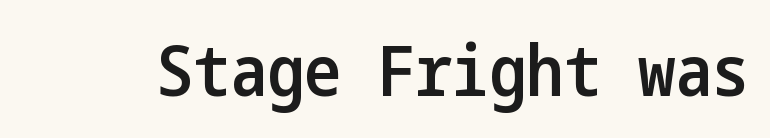
{"serif": "no", "italic": "no", "bold": "semi", "weight": "semibold", "width": "condensed", "stroke_contrast": "low", "x_height": "medium", "underline": "no", "letter_spacing": "normal", "letter_spacing_em": 0.0, "glyph_px": 70}
